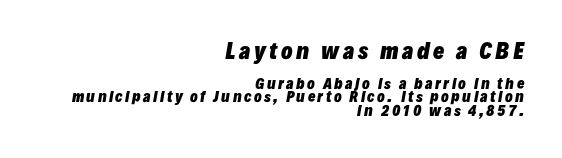
Q: Is the text bold? A: Yes.
Q: Is the text italic (slanted)? A: Yes, it leans right by about 10 degrees.
Q: Is the text underlined? A: No.
Q: How is the paragraph aligned? A: Right-aligned.
Q: Is the spacing between lines tight, normal or loose? A: Tight.
Q: Which block of text is set in a larger size, the first (top) or the second (bottom)? A: The first (top) one.
